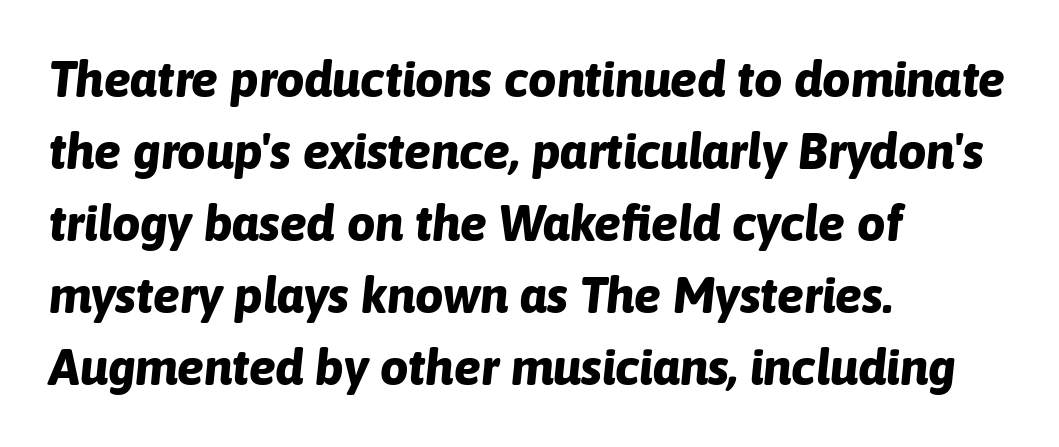
Q: Is the text bold? A: Yes.
Q: Is the text italic (slanted)? A: Yes, it leans right by about 6 degrees.
Q: Is the text underlined? A: No.
Q: How is the paragraph aligned? A: Left-aligned.
Q: Is the spacing between letters normal or unusually wide? A: Normal.
Q: Is the spacing between lines tight, normal or loose? A: Normal.
Q: Width (condensed, normal, or wide)? A: Normal.
Q: Stroke contrast? A: Low.
Q: x-height? A: Medium.
Q: Monospaced? A: No.
